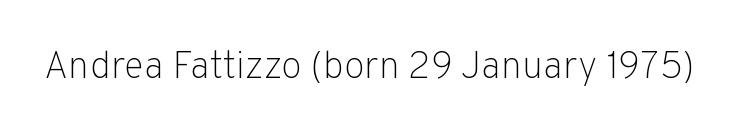
{"serif": "no", "italic": "no", "bold": "no", "weight": "light", "width": "normal", "stroke_contrast": "low", "x_height": "medium", "monospaced": "no", "underline": "no", "letter_spacing": "normal", "letter_spacing_em": 0.0, "glyph_px": 38}
